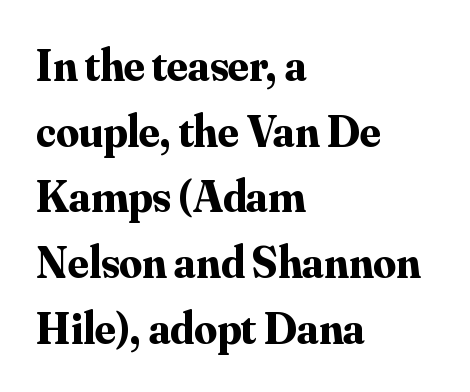
The image shows 45 px bold serif type, upright; set left-aligned, normal line spacing (1.46x), normal letter spacing, not underlined; medium stroke contrast and a small x-height.
